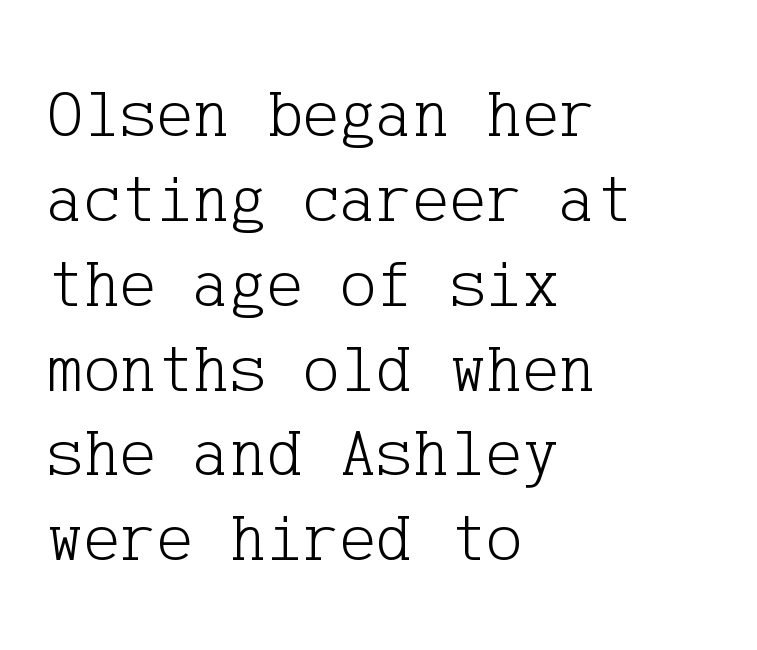
This rendering features lettering with no underline. The tracking reads as untouched default to a designer's eye. Teacher's note: observe the even left margin — that is flush-left alignment. No letter is thick-stroked: the sample isn't bold. This is the regular roman posture of the typeface.
